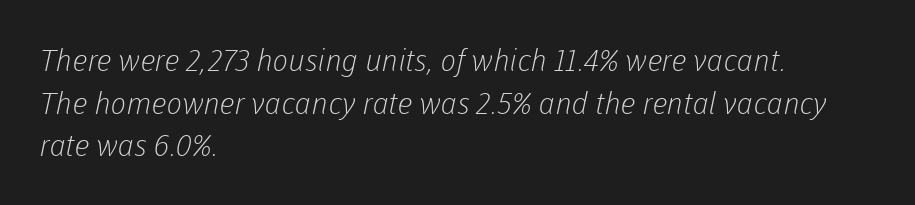
Q: Is the text bold? A: No.
Q: Is the typeface a serif or a sans-serif typeface? A: Sans-serif.
Q: Is the text underlined? A: No.
Q: How is the paragraph aligned? A: Left-aligned.
Q: Is the spacing between letters normal or unusually wide? A: Normal.
Q: Is the spacing between lines tight, normal or loose? A: Normal.
Q: Width (condensed, normal, or wide)? A: Normal.
Q: Stroke contrast? A: Low.
Q: x-height? A: Medium.
Q: Monospaced? A: No.
